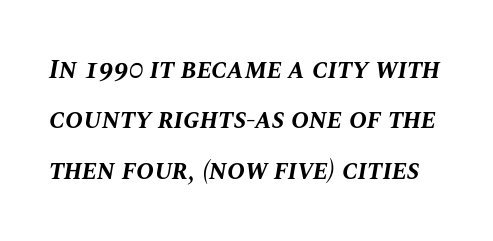
Q: Is the text bold? A: Yes.
Q: Is the text italic (slanted)? A: Yes, it leans right by about 10 degrees.
Q: Is the text underlined? A: No.
Q: Is the spacing between letters normal or unusually wide? A: Normal.
